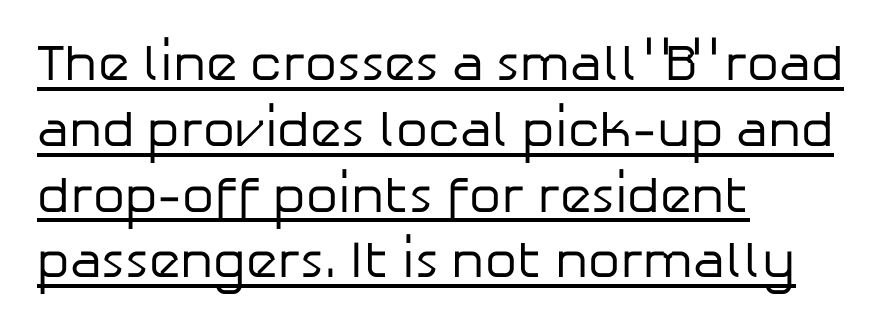
No extra tracking has been applied to these lines. Here the designer chose a conventional face with non-uniform glyph widths. If you measured baseline to baseline, you'd find a middling distance. A roman cut, with each character standing at attention. Emphasis is given by a line drawn under the lettering. A quiet, ordinary-to-light weight characterises the typeface.
